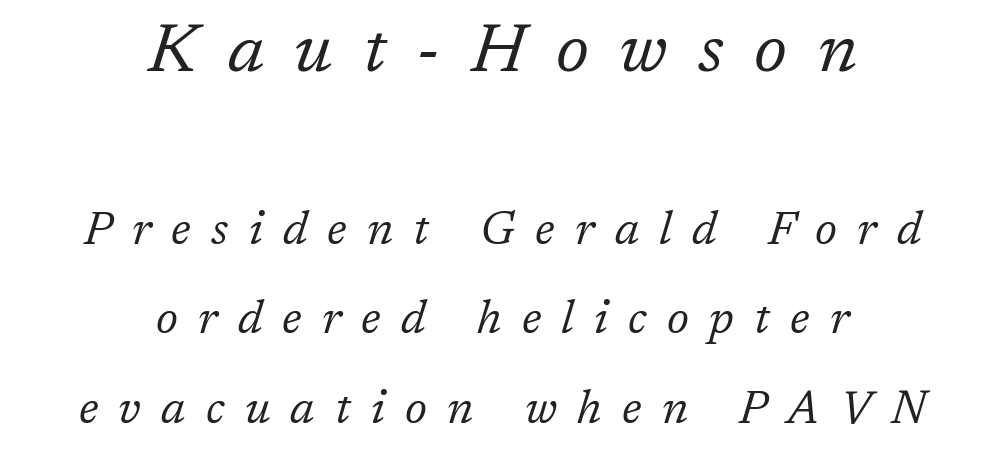
The image shows 69 px regular-weight serif type, italic (leaning right); set centered, loose line spacing (1.95x), unusually wide letter spacing (+0.44 em), not underlined; the first (top) block is 1.5x larger; low stroke contrast and a medium x-height.
